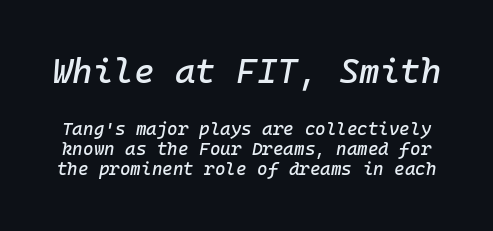
Q: Is the text italic (slanted)? A: Yes, it leans right by about 10 degrees.
Q: Is the text underlined? A: No.
Q: Is the spacing between letters normal or unusually wide? A: Normal.
Q: Is the spacing between lines tight, normal or loose? A: Tight.
Q: Which block of text is set in a larger size, the first (top) or the second (bottom)? A: The first (top) one.
Q: Width (condensed, normal, or wide)? A: Normal.
Q: Stroke contrast? A: Low.
Q: x-height? A: Medium.
Q: Monospaced? A: Yes.
